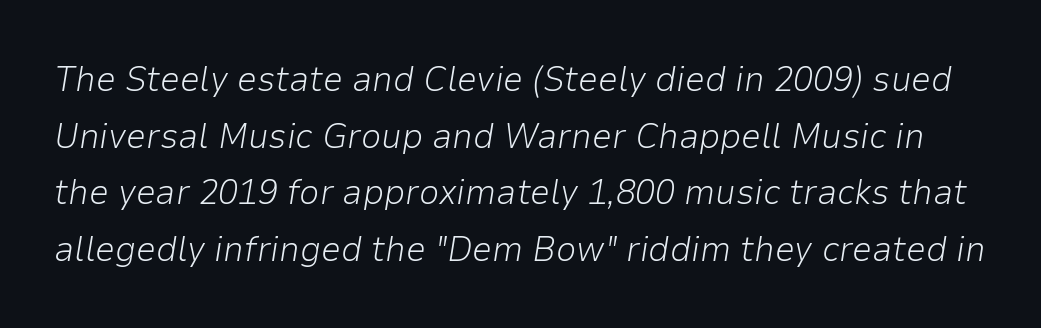
{"italic": "yes", "lean": "right", "slant_degrees": 9, "bold": "no", "weight": "light", "width": "normal", "stroke_contrast": "low", "x_height": "medium", "monospaced": "no", "underline": "no", "line_spacing": "normal", "line_spacing_ratio": 1.57, "letter_spacing": "normal", "letter_spacing_em": 0.0, "glyph_px": 36}
